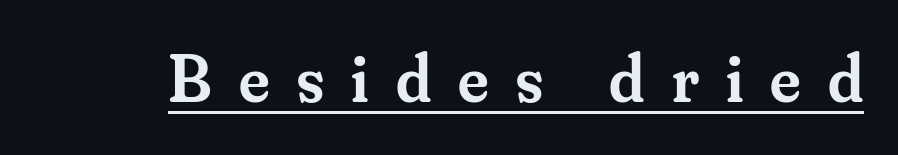
{"serif": "yes", "italic": "no", "bold": "semi", "weight": "semibold", "width": "normal", "stroke_contrast": "medium", "x_height": "small", "monospaced": "no", "underline": "yes", "letter_spacing": "wide", "letter_spacing_em": 0.4, "glyph_px": 68}
